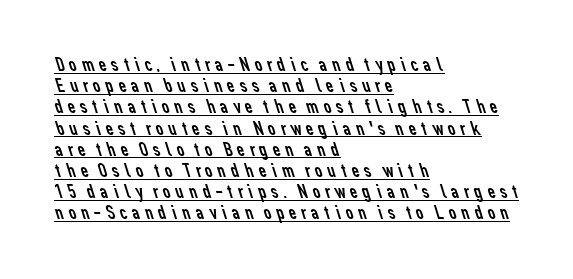
The words here are underlined. If you measured baseline to baseline, you'd find a short distance. Heft: none added — not bold. Which margin do the lines hug? The left one — the right edge is uneven.
